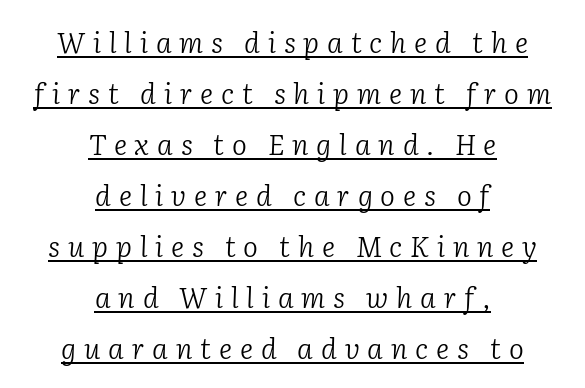
The image shows 28 px light serif type, italic (leaning right); set centered, line spacing 1.82x, unusually wide letter spacing (+0.28 em), underlined; low stroke contrast and a medium x-height.
